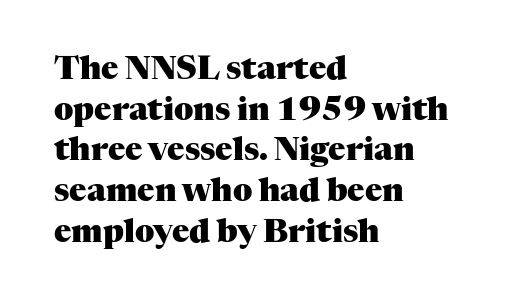
Q: Is the text bold? A: Yes.
Q: Is the text italic (slanted)? A: No, it is upright.
Q: Is the typeface a serif or a sans-serif typeface? A: Serif.
Q: Is the text underlined? A: No.
Q: How is the paragraph aligned? A: Left-aligned.
Q: Is the spacing between letters normal or unusually wide? A: Normal.
Q: Is the spacing between lines tight, normal or loose? A: Normal.
Q: Width (condensed, normal, or wide)? A: Normal.
Q: Stroke contrast? A: Medium.
Q: x-height? A: Medium.
Q: Monospaced? A: No.
